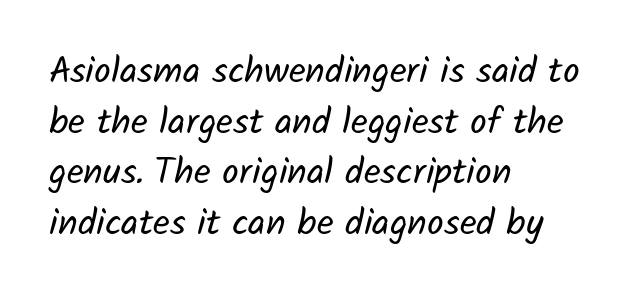
{"serif": "no", "bold": "no", "weight": "regular", "width": "normal", "stroke_contrast": "low", "x_height": "medium", "monospaced": "no", "underline": "no", "align": "left", "line_spacing": "normal", "line_spacing_ratio": 1.37, "letter_spacing": "normal", "letter_spacing_em": 0.0, "glyph_px": 37}
